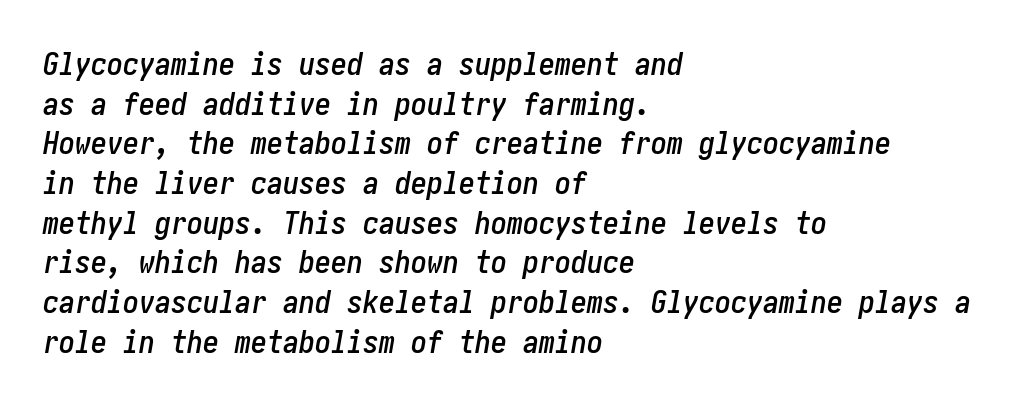
Q: Is the text italic (slanted)? A: Yes, it leans right by about 10 degrees.
Q: Is the text underlined? A: No.
Q: How is the paragraph aligned? A: Left-aligned.
Q: Is the spacing between letters normal or unusually wide? A: Normal.
Q: Width (condensed, normal, or wide)? A: Condensed.
Q: Stroke contrast? A: Low.
Q: x-height? A: Medium.
